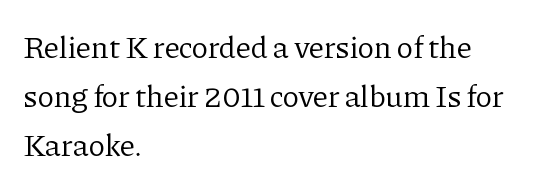
Q: Is the text bold? A: No.
Q: Is the text italic (slanted)? A: No, it is upright.
Q: Is the typeface a serif or a sans-serif typeface? A: Serif.
Q: Is the text underlined? A: No.
Q: How is the paragraph aligned? A: Left-aligned.
Q: Is the spacing between letters normal or unusually wide? A: Normal.
Q: Is the spacing between lines tight, normal or loose? A: Normal.
Q: Width (condensed, normal, or wide)? A: Normal.
Q: Stroke contrast? A: Low.
Q: x-height? A: Medium.
Q: Monospaced? A: No.
